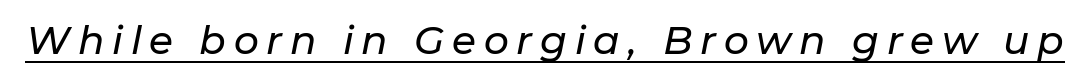
Q: Is the text italic (slanted)? A: Yes, it leans right by about 11 degrees.
Q: Is the text underlined? A: Yes.
Q: Is the spacing between letters normal or unusually wide? A: Unusually wide.
Q: Width (condensed, normal, or wide)? A: Normal.
Q: Stroke contrast? A: Low.
Q: x-height? A: Medium.
Q: Monospaced? A: No.
